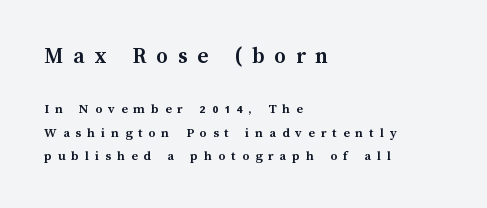
Upright lettering throughout. Horizontally, the lines are justified to the leading edge only. In terms of weight, the rendering is a true, heavy bold. Letters rest on an invisible, unmarked baseline. Vertical spacing — default.
